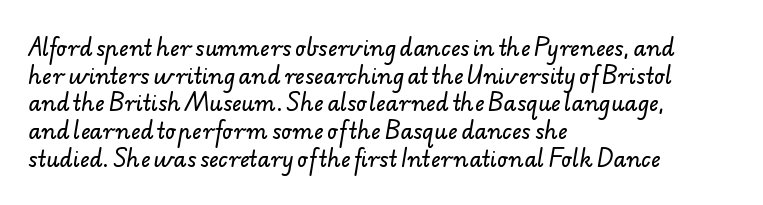
Q: Is the text underlined? A: No.
Q: How is the paragraph aligned? A: Left-aligned.
Q: Is the spacing between letters normal or unusually wide? A: Normal.
Q: Is the spacing between lines tight, normal or loose? A: Normal.
